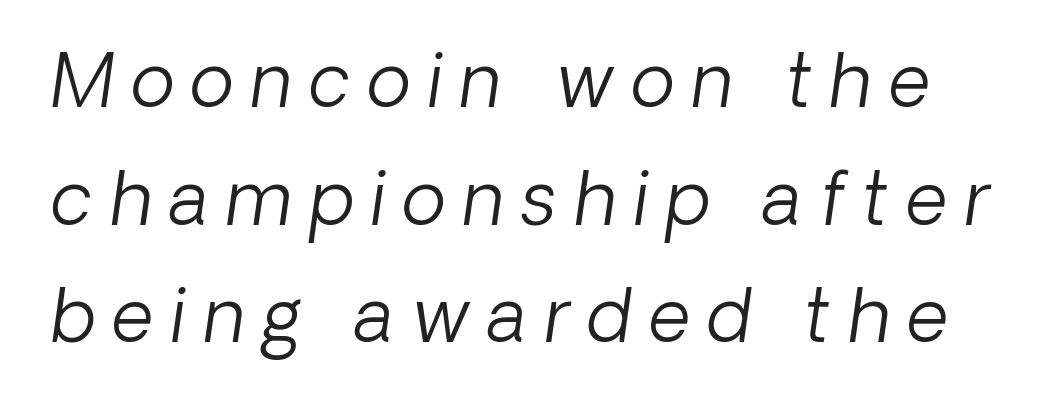
The image shows 73 px light sans-serif type; set normal line spacing (1.61x), unusually wide letter spacing (+0.24 em), not underlined; low stroke contrast and a medium x-height.
